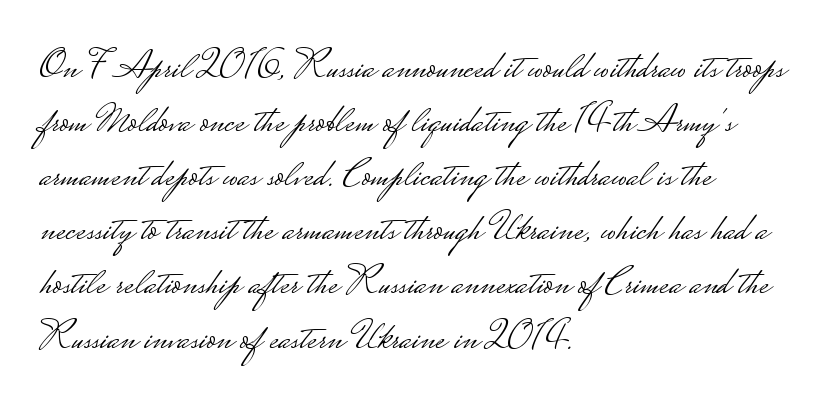
The image shows 41 px light, wide sans-serif type; set left-aligned, normal line spacing (1.32x), normal letter spacing, not underlined; low stroke contrast.
